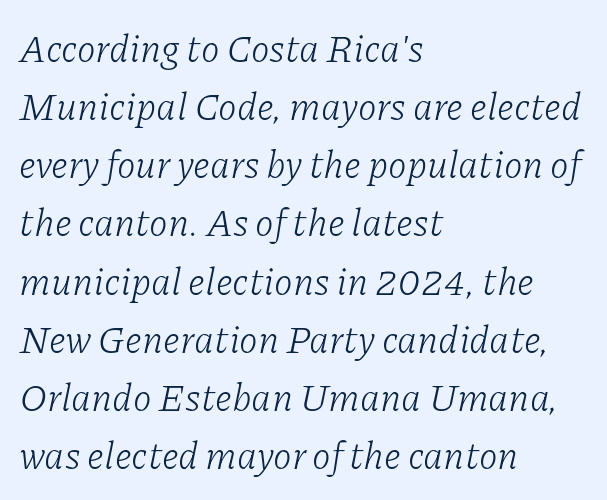
{"serif": "yes", "italic": "yes", "lean": "right", "slant_degrees": 11, "bold": "no", "weight": "light", "width": "normal", "stroke_contrast": "low", "x_height": "medium", "monospaced": "no", "underline": "no", "align": "left", "line_spacing": "normal", "line_spacing_ratio": 1.53, "letter_spacing": "normal", "letter_spacing_em": 0.0, "glyph_px": 38}
